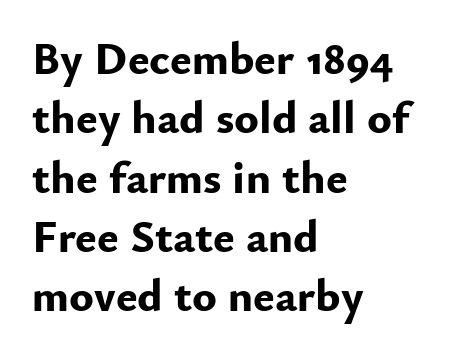
The image shows 46 px bold sans-serif type, upright; set left-aligned, normal line spacing (1.29x), normal letter spacing, not underlined; low stroke contrast and a small x-height.
